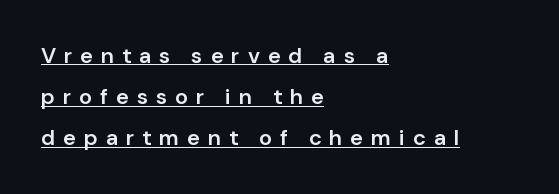
{"italic": "no", "bold": "semi", "underline": "yes", "align": "left", "line_spacing_ratio": 1.87, "letter_spacing": "wide", "letter_spacing_em": 0.35, "glyph_px": 22}
